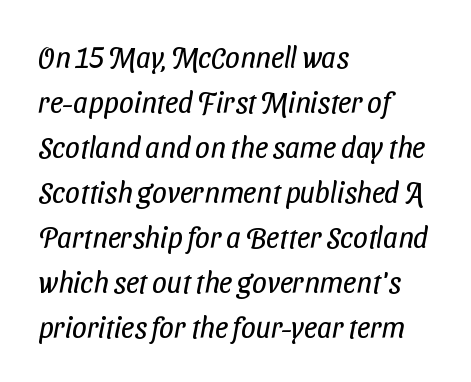
The image shows 29 px regular-weight, condensed sans-serif type; set left-aligned, normal line spacing (1.55x), normal letter spacing, not underlined; low stroke contrast and a medium x-height.
